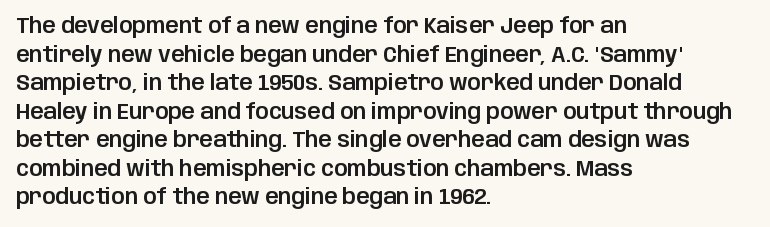
The rendering keeps characters at their native spacing. Does the lettering tilt? It doesn't — this is upright. Descender tails drop into unmarked territory. The lines sit at an ordinary, default distance from one another. One-word summary of the alignment: left.
